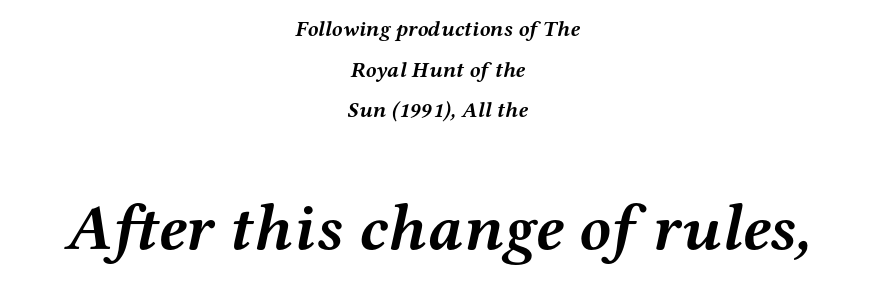
{"serif": "yes", "italic": "yes", "lean": "right", "slant_degrees": 12, "bold": "yes", "weight": "semibold", "width": "wide", "stroke_contrast": "medium", "x_height": "medium", "monospaced": "no", "underline": "no", "align": "center", "line_spacing_ratio": 1.85, "letter_spacing": "normal", "letter_spacing_em": 0.0, "larger_block": "second", "size_ratio": 2.95, "glyph_px": 65}
